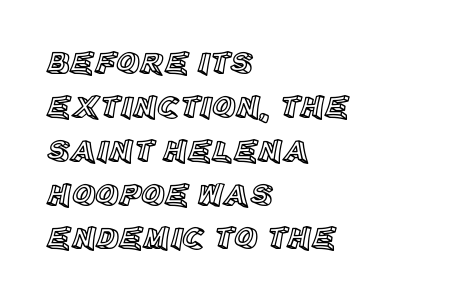
{"width": "normal", "x_height": "large", "monospaced": "no", "underline": "no", "align": "left", "line_spacing": "normal", "line_spacing_ratio": 1.37, "letter_spacing": "normal", "letter_spacing_em": 0.0, "glyph_px": 32}
